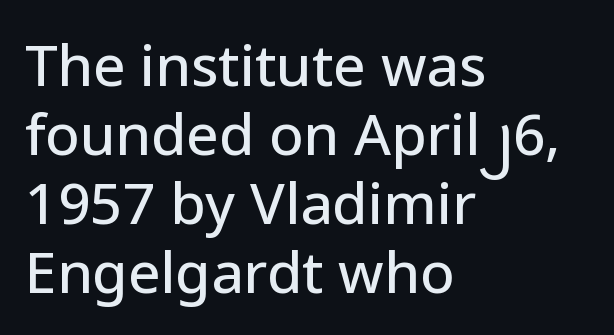
The image shows 57 px sans-serif type, upright; set left-aligned, line spacing 1.21x, normal letter spacing, not underlined; low stroke contrast and a medium x-height.
